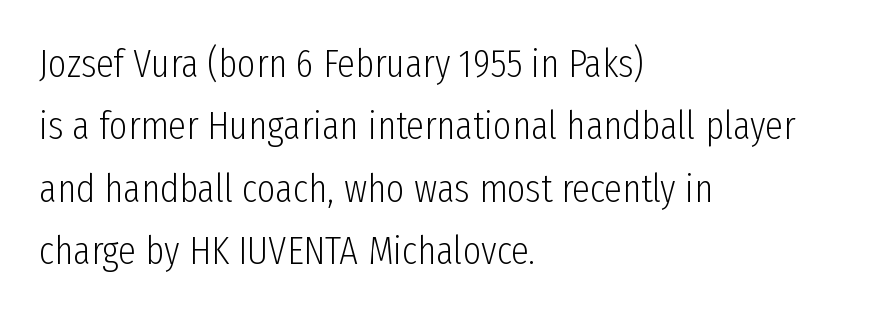
{"serif": "no", "italic": "no", "bold": "no", "weight": "light", "width": "condensed", "stroke_contrast": "low", "x_height": "medium", "monospaced": "no", "underline": "no", "align": "left", "line_spacing": "normal", "line_spacing_ratio": 1.56, "letter_spacing": "normal", "letter_spacing_em": 0.0, "glyph_px": 40}
